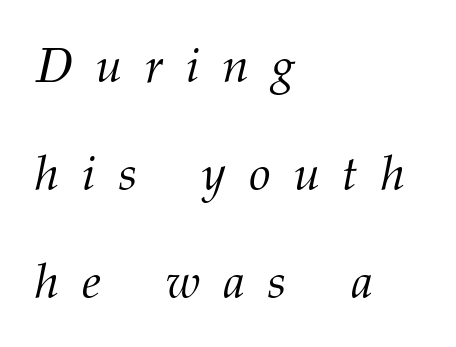
Q: Is the text bold? A: No.
Q: Is the text italic (slanted)? A: Yes, it leans right by about 12 degrees.
Q: Is the typeface a serif or a sans-serif typeface? A: Serif.
Q: Is the text underlined? A: No.
Q: How is the paragraph aligned? A: Left-aligned.
Q: Is the spacing between letters normal or unusually wide? A: Unusually wide.
Q: Is the spacing between lines tight, normal or loose? A: Loose.
Q: Width (condensed, normal, or wide)? A: Normal.
Q: Stroke contrast? A: Medium.
Q: x-height? A: Medium.
Q: Monospaced? A: No.
